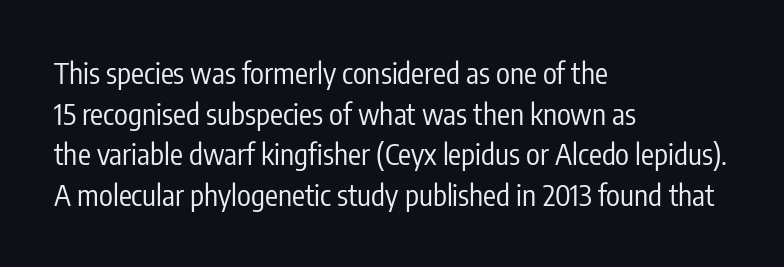
The image shows 29 px regular-weight, condensed sans-serif type, upright; set left-aligned, normal line spacing (1.4x), normal letter spacing, not underlined; low stroke contrast and a medium x-height.
